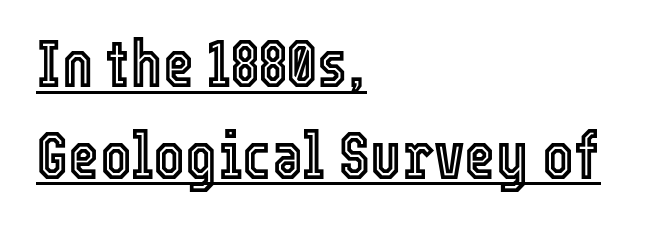
Q: Is the text italic (slanted)? A: No, it is upright.
Q: Is the text underlined? A: Yes.
Q: How is the paragraph aligned? A: Left-aligned.
Q: Is the spacing between letters normal or unusually wide? A: Normal.
Q: Is the spacing between lines tight, normal or loose? A: Normal.
Q: Width (condensed, normal, or wide)? A: Condensed.
Q: x-height? A: Medium.
Q: Monospaced? A: No.
